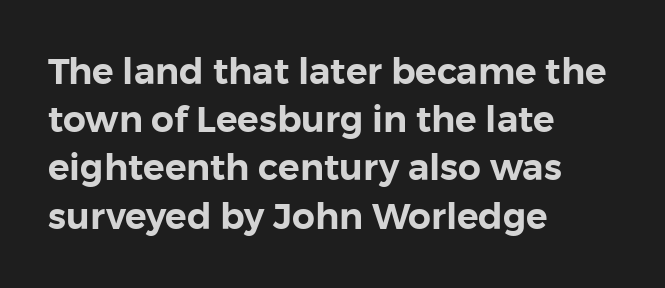
The image shows 36 px sans-serif type, upright; set left-aligned, normal line spacing (1.34x), normal letter spacing, not underlined; low stroke contrast and a medium x-height.
